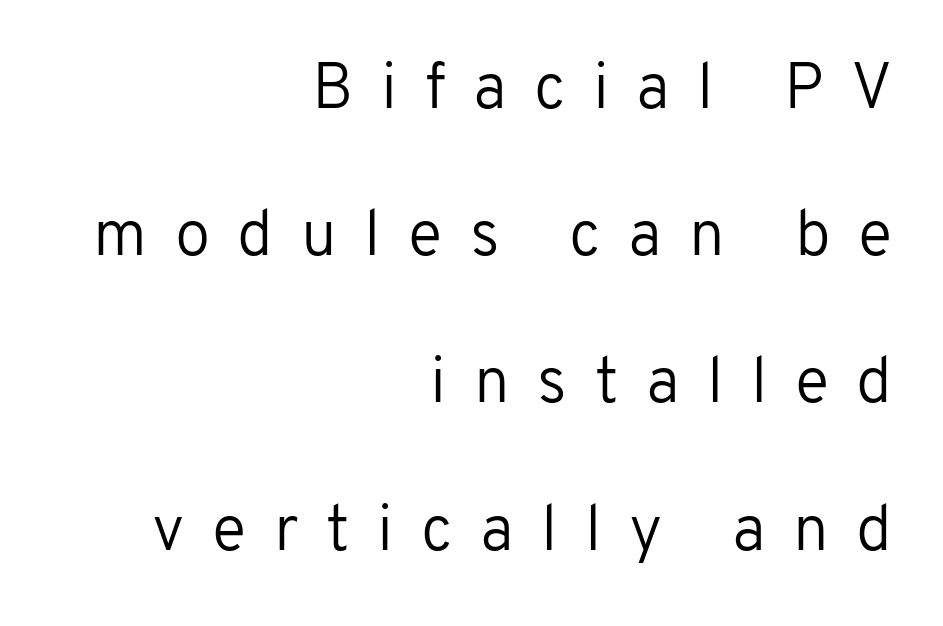
Q: Is the text bold? A: No.
Q: Is the text italic (slanted)? A: No, it is upright.
Q: Is the typeface a serif or a sans-serif typeface? A: Sans-serif.
Q: Is the text underlined? A: No.
Q: How is the paragraph aligned? A: Right-aligned.
Q: Is the spacing between letters normal or unusually wide? A: Unusually wide.
Q: Is the spacing between lines tight, normal or loose? A: Loose.
Q: Width (condensed, normal, or wide)? A: Normal.
Q: Stroke contrast? A: Low.
Q: x-height? A: Medium.
Q: Monospaced? A: No.
